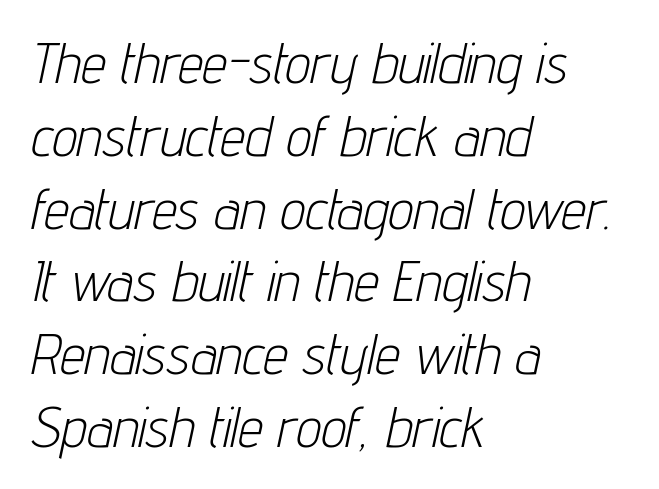
The image shows 56 px light, condensed type, italic (leaning right); set left-aligned, normal line spacing (1.3x), normal letter spacing, not underlined; low stroke contrast and a medium x-height.
